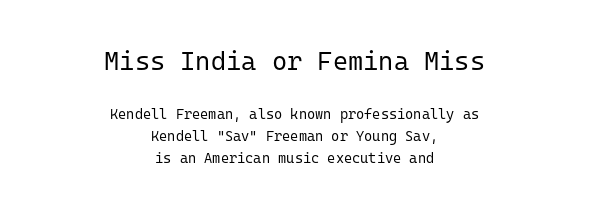
Check under the words: just untouched page. Letters have the restrained weight of plain body copy at most. Honestly, the row spacing looks completely unremarkable. Rendered with straight, roman letterforms. Every row of glyphs is offset so its center matches the block's center.
